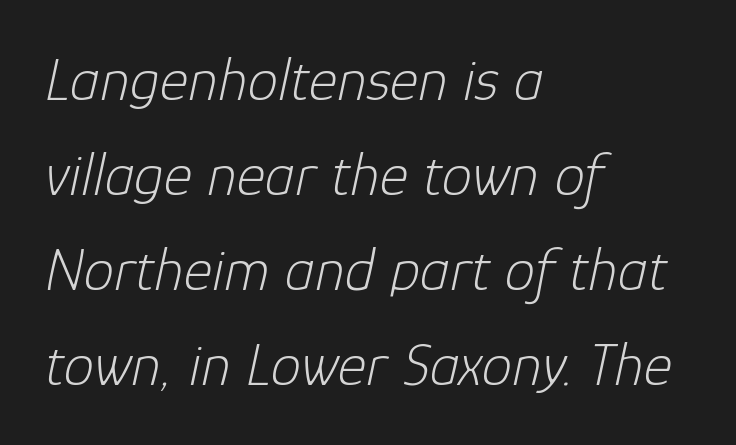
{"italic": "yes", "lean": "right", "slant_degrees": 12, "bold": "no", "weight": "light", "width": "normal", "stroke_contrast": "low", "x_height": "medium", "monospaced": "no", "underline": "no", "align": "left", "line_spacing": "normal", "line_spacing_ratio": 1.56, "letter_spacing": "normal", "letter_spacing_em": 0.0, "glyph_px": 61}
